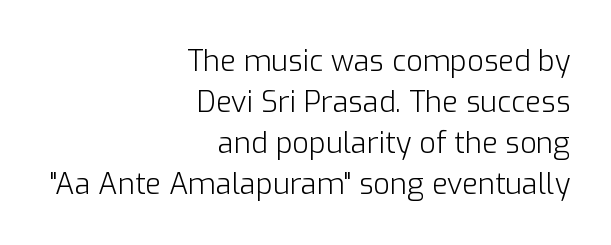
Q: Is the text bold? A: No.
Q: Is the text italic (slanted)? A: No, it is upright.
Q: Is the typeface a serif or a sans-serif typeface? A: Sans-serif.
Q: Is the text underlined? A: No.
Q: How is the paragraph aligned? A: Right-aligned.
Q: Is the spacing between letters normal or unusually wide? A: Normal.
Q: Is the spacing between lines tight, normal or loose? A: Normal.
Q: Width (condensed, normal, or wide)? A: Normal.
Q: Stroke contrast? A: Low.
Q: x-height? A: Medium.
Q: Monospaced? A: No.
